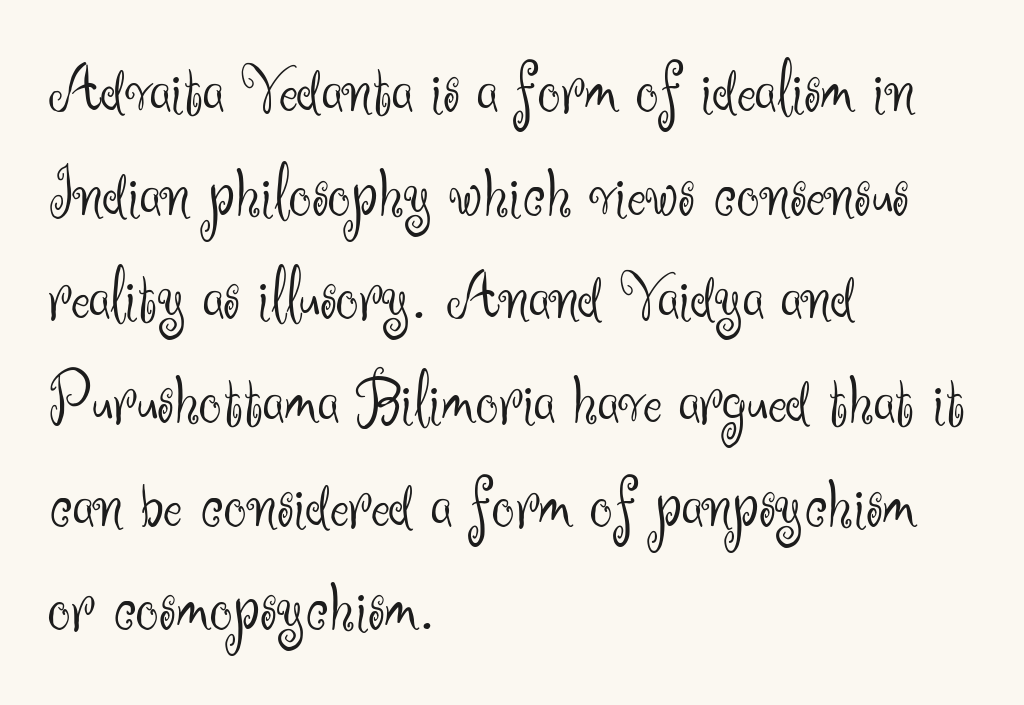
What kind of face is this? One without serifs — a sans. Short and long lines alike share a common starting point at left. Is the letter spacing exaggerated? No — it looks like the ordinary default. The foot of each line stays bare and open. Think standard paragraph weight, or any step lighter than that. Quick note: interline space is typical.
